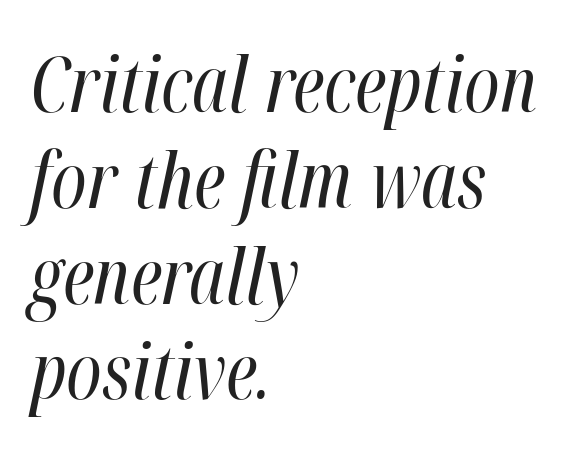
Every character sits at an angle, as italics do. Clear beneath every line of the passage. The rows are spaced the way most documents space them. Think standard paragraph weight, or any step lighter than that. Caption: standard tracking, unaltered. Alignment: flush left.
